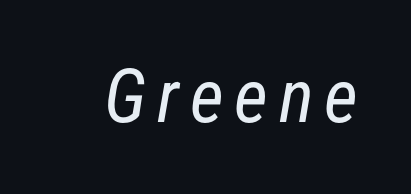
The image shows 74 px regular-weight, condensed sans-serif type; set not underlined; low stroke contrast and a medium x-height.
